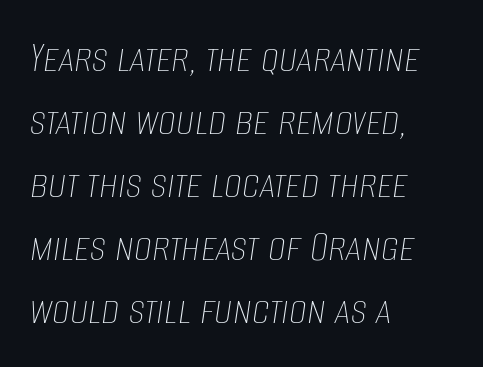
The image shows 45 px thin, condensed type, italic (leaning right); set left-aligned, normal line spacing (1.4x), normal letter spacing, not underlined; low stroke contrast and a large x-height.
